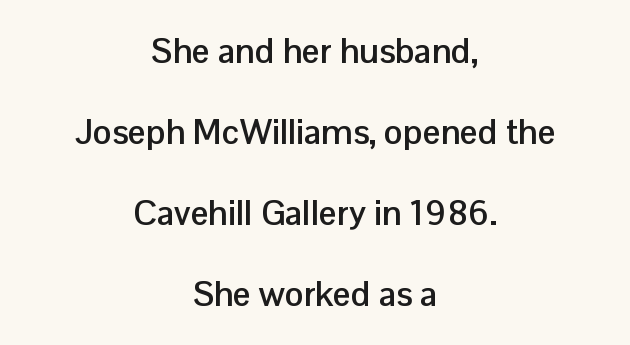
The image shows 35 px semibold sans-serif type, upright; set centered, loose line spacing (2.31x), normal letter spacing, not underlined; low stroke contrast and a medium x-height.
